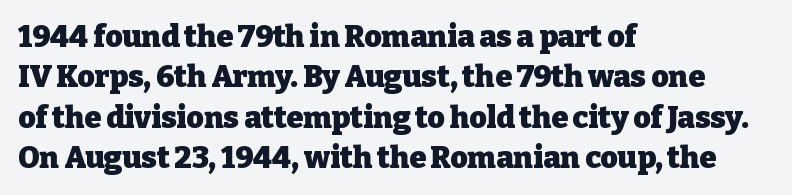
Plenty of ink on the page — the face is bold. The font family rendered here belongs to the serif group. Each letter keeps its own natural width here, so spacing adapts to shape. Honestly, there is no underline to notice here at all.
